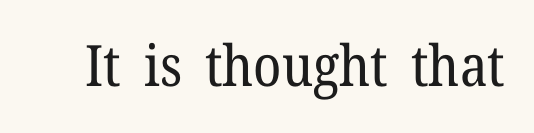
Q: Is the text bold? A: No.
Q: Is the text italic (slanted)? A: No, it is upright.
Q: Is the typeface a serif or a sans-serif typeface? A: Serif.
Q: Is the text underlined? A: No.
Q: Is the spacing between letters normal or unusually wide? A: Normal.
Q: Width (condensed, normal, or wide)? A: Normal.
Q: Stroke contrast? A: Low.
Q: x-height? A: Medium.
Q: Monospaced? A: No.
